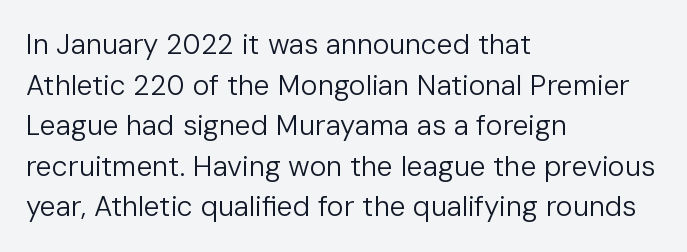
{"serif": "no", "italic": "no", "bold": "no", "weight": "regular", "width": "normal", "stroke_contrast": "low", "x_height": "medium", "monospaced": "no", "underline": "no", "align": "left", "line_spacing": "normal", "line_spacing_ratio": 1.45, "letter_spacing": "normal", "letter_spacing_em": 0.0, "glyph_px": 28}
